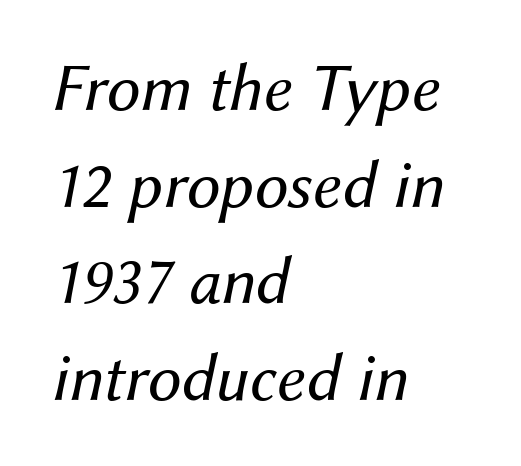
Q: Is the text bold? A: No.
Q: Is the text italic (slanted)? A: Yes, it leans right by about 12 degrees.
Q: Is the text underlined? A: No.
Q: How is the paragraph aligned? A: Left-aligned.
Q: Is the spacing between letters normal or unusually wide? A: Normal.
Q: Is the spacing between lines tight, normal or loose? A: Normal.
Q: Width (condensed, normal, or wide)? A: Normal.
Q: Stroke contrast? A: Medium.
Q: x-height? A: Medium.
Q: Monospaced? A: No.
